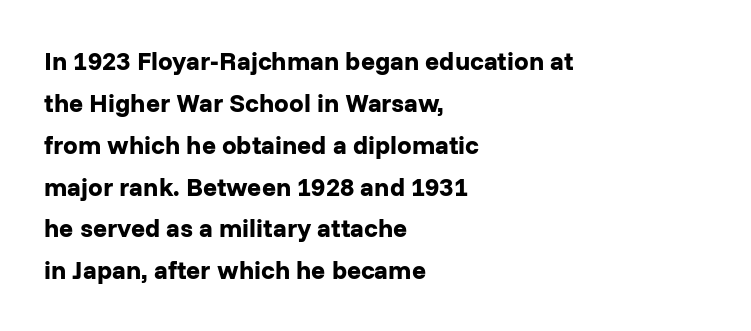
This sample uses an upright cut, with every glyph sitting square on the baseline. Casual observation: everything's shoved over to the left. Heavy, bold letterforms. Honestly, the row spacing looks completely unremarkable.
